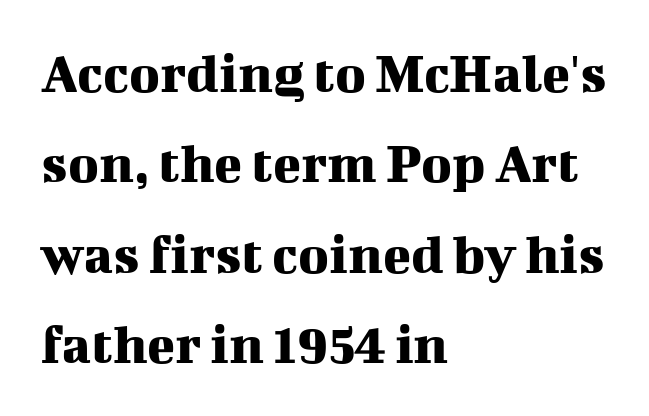
{"serif": "yes", "italic": "no", "width": "normal", "stroke_contrast": "medium", "x_height": "medium", "monospaced": "no", "underline": "no", "align": "left", "line_spacing": "normal", "line_spacing_ratio": 1.56, "letter_spacing": "normal", "letter_spacing_em": 0.0, "glyph_px": 58}
